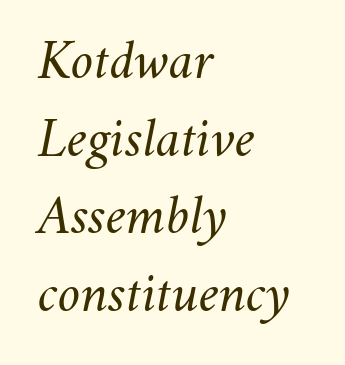
Q: Is the text bold? A: No.
Q: Is the text italic (slanted)? A: Yes, it leans right by about 11 degrees.
Q: Is the text underlined? A: No.
Q: How is the paragraph aligned? A: Left-aligned.
Q: Is the spacing between letters normal or unusually wide? A: Normal.
Q: Is the spacing between lines tight, normal or loose? A: Normal.
Q: Width (condensed, normal, or wide)? A: Normal.
Q: Stroke contrast? A: Medium.
Q: x-height? A: Small.
Q: Monospaced? A: No.
